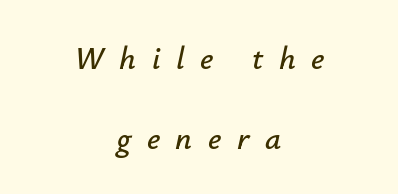
The image shows 32 px text type, italic (leaning right); set centered, loose line spacing (2.49x), unusually wide letter spacing (+0.49 em), not underlined; low stroke contrast and a small x-height.
